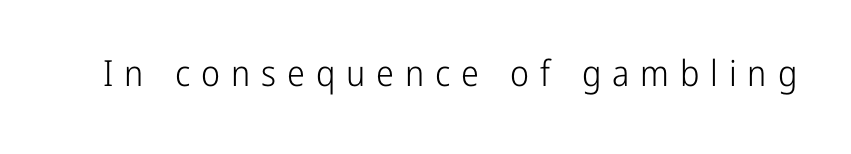
The image shows 36 px light, condensed sans-serif type, upright; set unusually wide letter spacing (+0.3 em), not underlined; low stroke contrast and a medium x-height.
